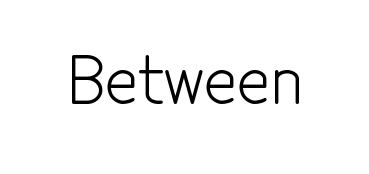
The image shows 63 px light, condensed sans-serif type, upright; set normal letter spacing, not underlined; a medium x-height.
